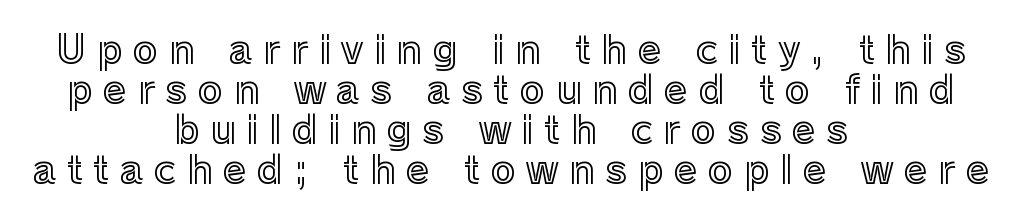
The image shows 38 px text type, upright; set centered, tight line spacing (1.05x), unusually wide letter spacing (+0.28 em), not underlined; a medium x-height.
